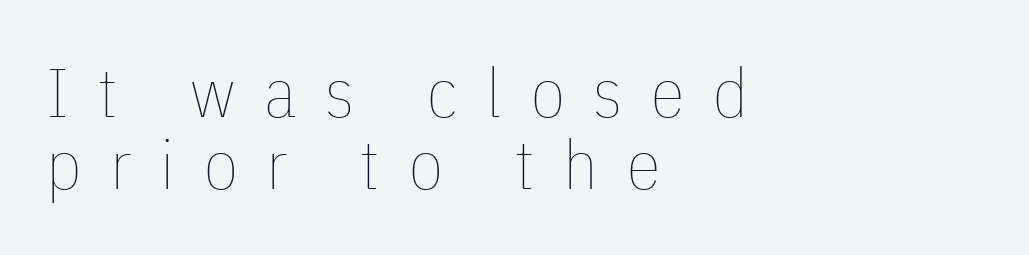
Q: Is the text bold? A: No.
Q: Is the text italic (slanted)? A: No, it is upright.
Q: Is the text underlined? A: No.
Q: How is the paragraph aligned? A: Left-aligned.
Q: Is the spacing between letters normal or unusually wide? A: Unusually wide.
Q: Is the spacing between lines tight, normal or loose? A: Tight.
Q: Width (condensed, normal, or wide)? A: Condensed.
Q: Stroke contrast? A: Low.
Q: x-height? A: Medium.
Q: Monospaced? A: No.
